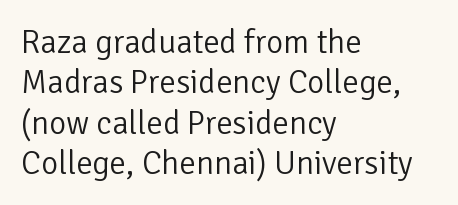
Q: Is the text bold? A: No.
Q: Is the text italic (slanted)? A: No, it is upright.
Q: Is the typeface a serif or a sans-serif typeface? A: Sans-serif.
Q: Is the text underlined? A: No.
Q: How is the paragraph aligned? A: Left-aligned.
Q: Is the spacing between letters normal or unusually wide? A: Normal.
Q: Width (condensed, normal, or wide)? A: Normal.
Q: Stroke contrast? A: Low.
Q: x-height? A: Medium.
Q: Monospaced? A: No.
